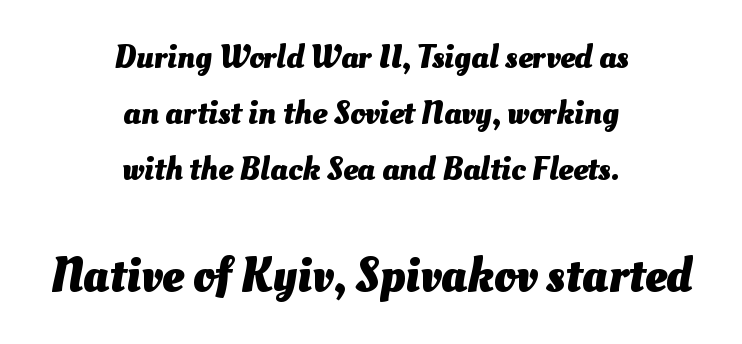
A typesetter would call this proportional, since set widths differ per character. A student would call this center alignment; a typographer would say set centered. This is heavy type, rendered in bold. Size contrast runs from small at the top to large at the bottom. The space between consecutive lines is moderate. Tracking here is standard; glyphs follow each other at the usual distance.
